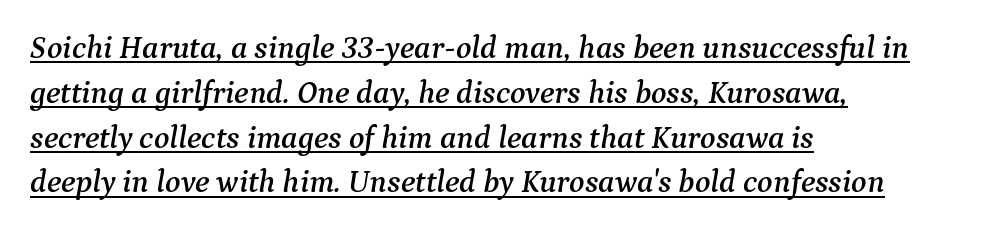
Q: Is the text italic (slanted)? A: Yes, it leans right by about 9 degrees.
Q: Is the typeface a serif or a sans-serif typeface? A: Serif.
Q: Is the text underlined? A: Yes.
Q: How is the paragraph aligned? A: Left-aligned.
Q: Is the spacing between letters normal or unusually wide? A: Normal.
Q: Is the spacing between lines tight, normal or loose? A: Normal.
Q: Width (condensed, normal, or wide)? A: Normal.
Q: Stroke contrast? A: Medium.
Q: x-height? A: Medium.
Q: Monospaced? A: No.
